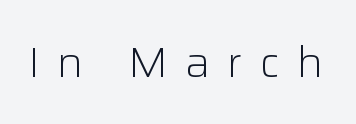
Students, note that the glyphs here are deliberately spaced far apart. The lettering stays uniformly vertical, giving the passage a roman look. The letters look calm and open, with moderate or lighter stems. The string is rendered with underlining switched off.
